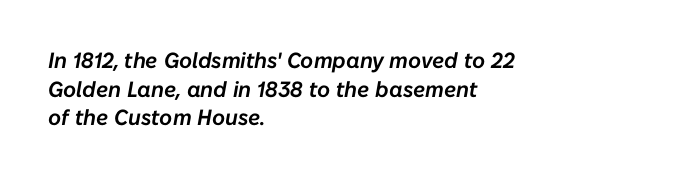
Q: Is the text italic (slanted)? A: Yes, it leans right by about 10 degrees.
Q: Is the text underlined? A: No.
Q: How is the paragraph aligned? A: Left-aligned.
Q: Is the spacing between letters normal or unusually wide? A: Normal.
Q: Is the spacing between lines tight, normal or loose? A: Normal.
